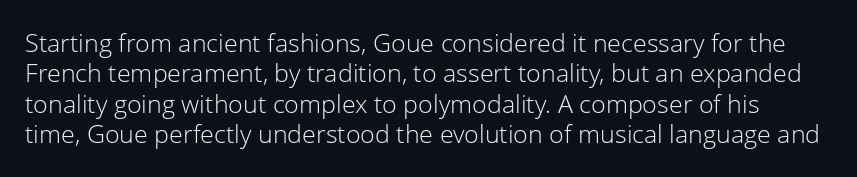
Q: Is the text bold? A: No.
Q: Is the text italic (slanted)? A: No, it is upright.
Q: Is the text underlined? A: No.
Q: Is the spacing between letters normal or unusually wide? A: Normal.
